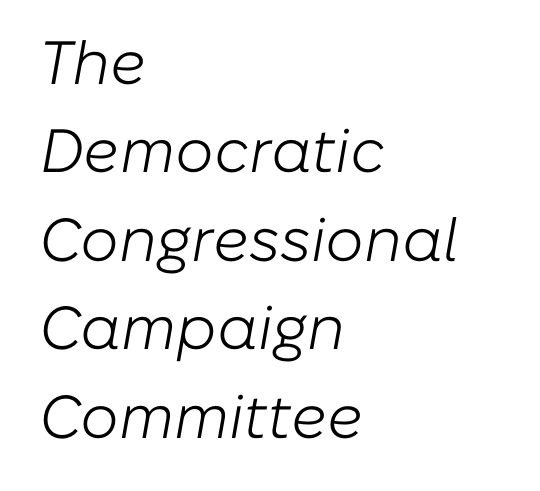
{"italic": "yes", "lean": "right", "slant_degrees": 10, "bold": "no", "weight": "light", "width": "normal", "stroke_contrast": "low", "x_height": "medium", "monospaced": "no", "underline": "no", "align": "left", "line_spacing": "normal", "line_spacing_ratio": 1.45, "letter_spacing": "normal", "letter_spacing_em": 0.0, "glyph_px": 61}
